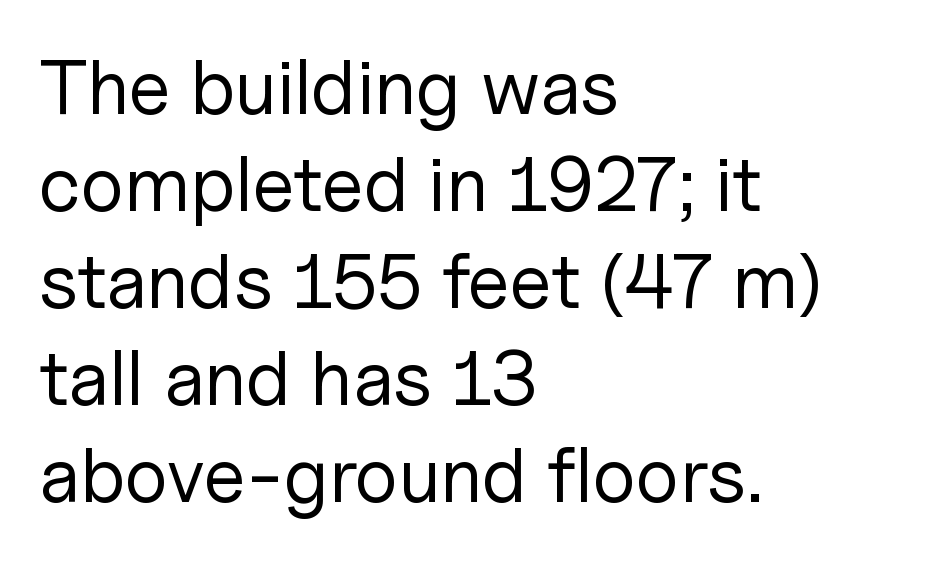
The image shows 77 px regular-weight sans-serif type, upright; set left-aligned, normal line spacing (1.26x), normal letter spacing, not underlined; low stroke contrast and a medium x-height.
